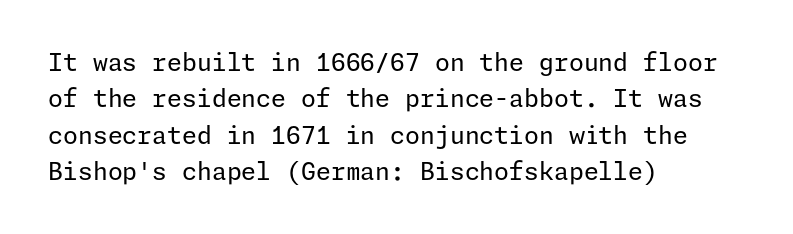
The image shows 24 px text type, upright; set left-aligned, normal line spacing (1.52x), normal letter spacing, not underlined.
